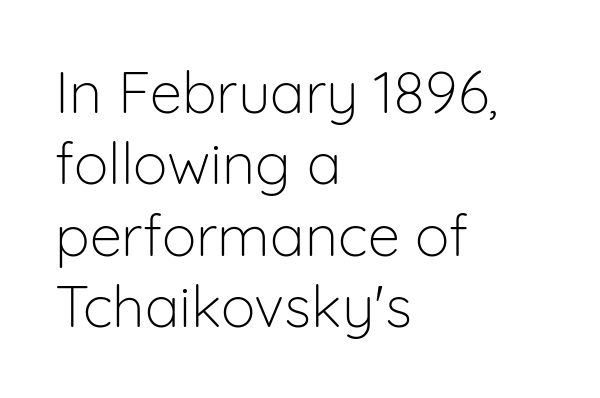
The image shows 58 px light sans-serif type, upright; set left-aligned, line spacing 1.23x, normal letter spacing, not underlined; low stroke contrast and a medium x-height.
